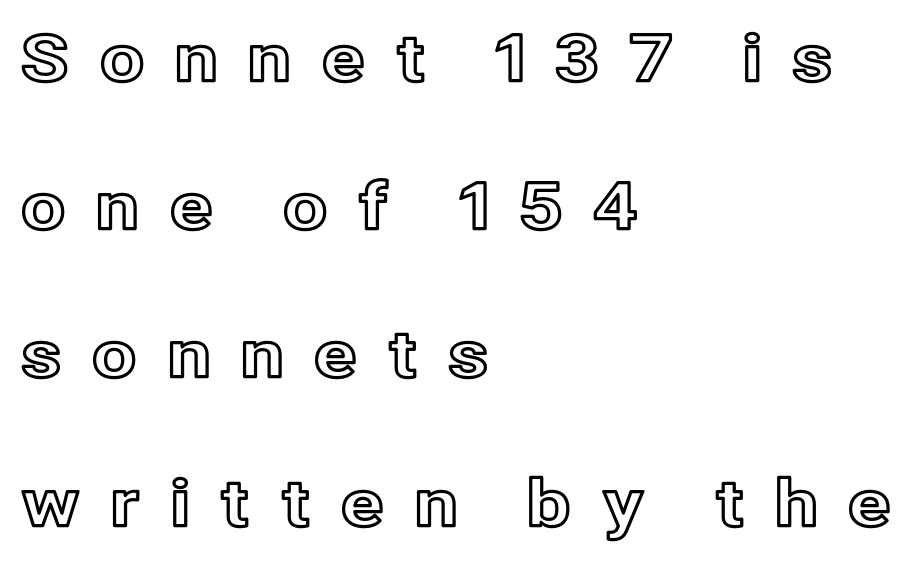
Vertical strokes here are truly vertical. Display-style spreading of the glyphs; the letterfit is very open. The passage is arranged the way most books set body copy — flush left. A bare baseline throughout the passage. Airy leading.
